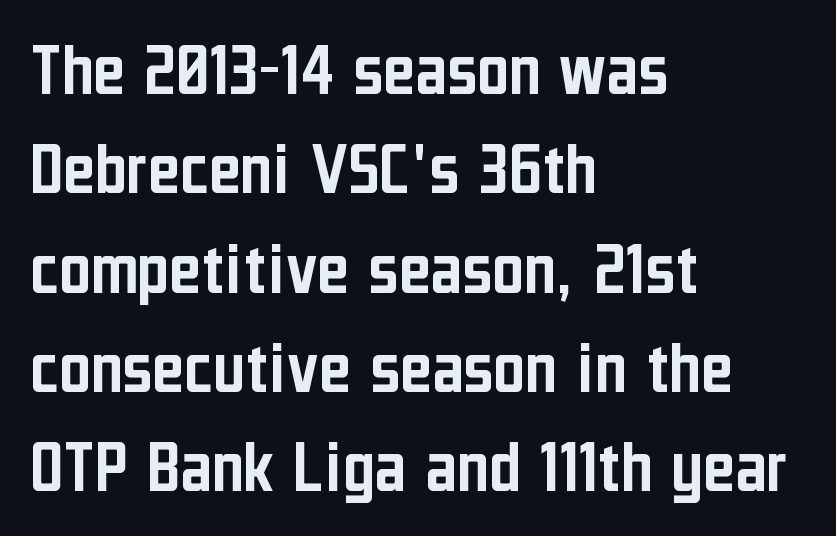
The paragraph has a hard left edge and a soft right edge. The space directly below the letters is spotless. Designer's note — italics off, roman on. Summary of vertical rhythm: regular, with standard interline spacing. I'd call this a sans setting — the letters go barefoot. No extra tracking has been applied to these lines.
